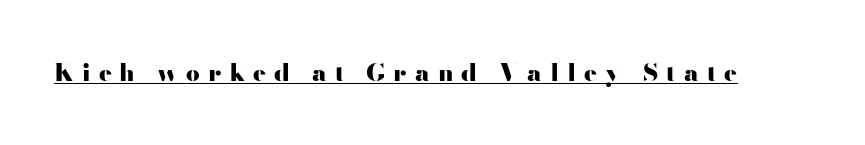
{"italic": "no", "bold": "yes", "underline": "yes", "letter_spacing": "wide", "letter_spacing_em": 0.33, "glyph_px": 24}
